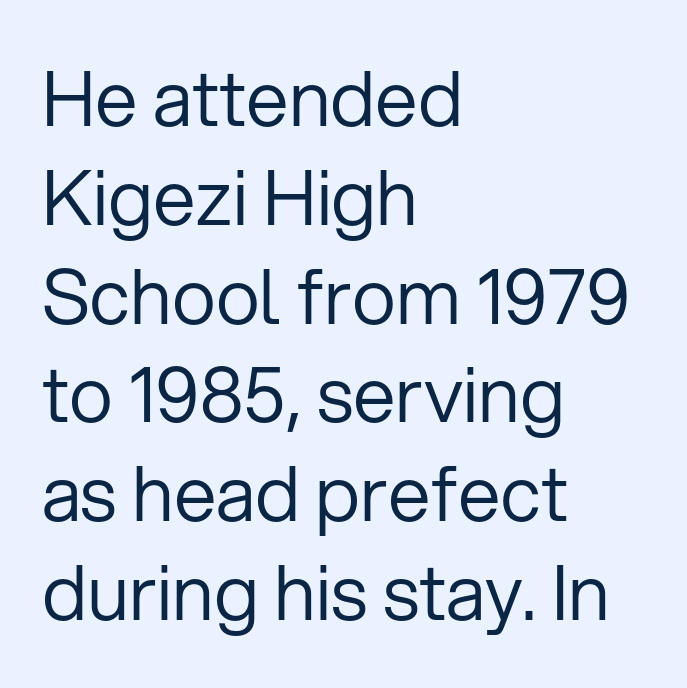
Check the space under the baseline: it is left empty. Italic: no, the glyphs are upright roman. If you measured baseline to baseline, you'd find a middling distance. Think of a printed novel: that variable character pitch is what you see here. Compared with a typical body face, this is equally light or lighter still.
